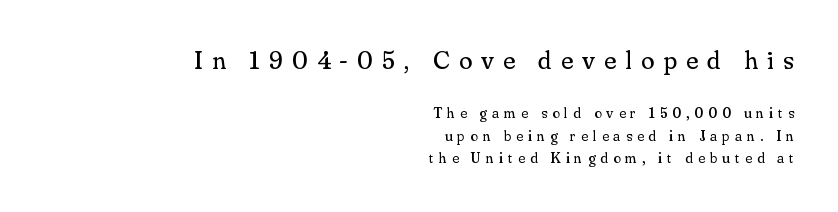
The image shows 25 px text type, upright; set right-aligned, normal line spacing (1.61x), unusually wide letter spacing (+0.36 em), not underlined; the first (top) block is 1.79x larger.
